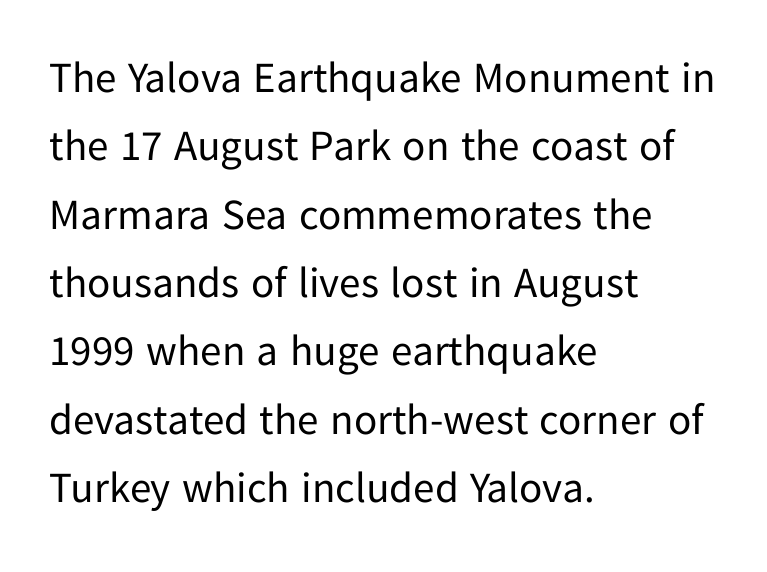
This rendering features lettering with no underline. In terms of leading, this rendering sits right in the middle. Tall strokes in this sample are plumb rather than angled. Is the block centered? No — it sits flush against the left margin.
